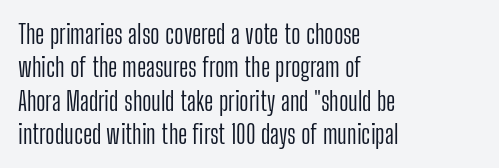
Q: Is the text bold? A: No.
Q: Is the text italic (slanted)? A: No, it is upright.
Q: Is the text underlined? A: No.
Q: How is the paragraph aligned? A: Left-aligned.
Q: Is the spacing between letters normal or unusually wide? A: Normal.
Q: Is the spacing between lines tight, normal or loose? A: Normal.
